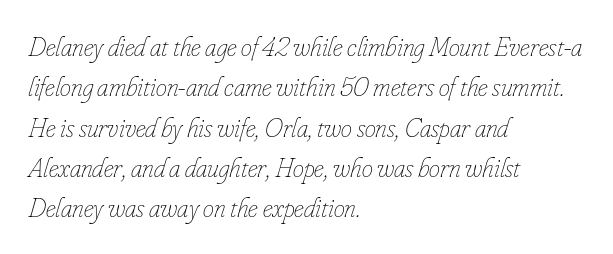
Character widths vary here, with narrow letters taking less room than wide ones. Quick note: italic. Each new line begins a customary step beneath the previous one. There is no visible air inserted between adjacent glyphs.
